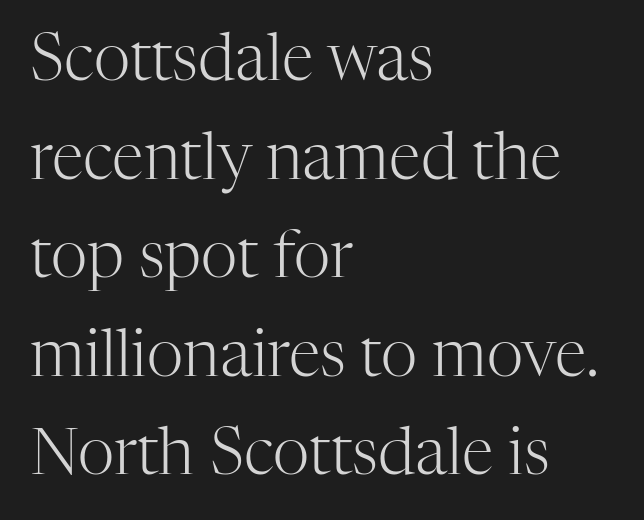
The image shows 64 px light serif type, upright; set left-aligned, normal line spacing (1.54x), normal letter spacing, not underlined; high stroke contrast and a medium x-height.
